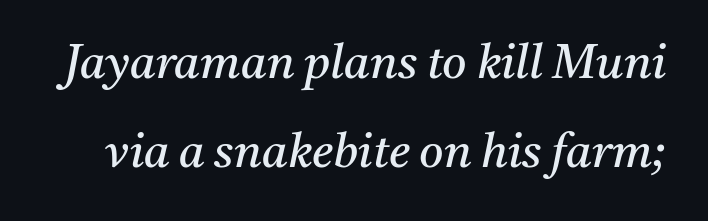
Underlining? Definitely not there. The rendering uses natural spacing where letterforms have individual widths. This reads as an unemphasized weight, regular at the heaviest. The letters sit at their default tracking, neither squeezed nor spread.
